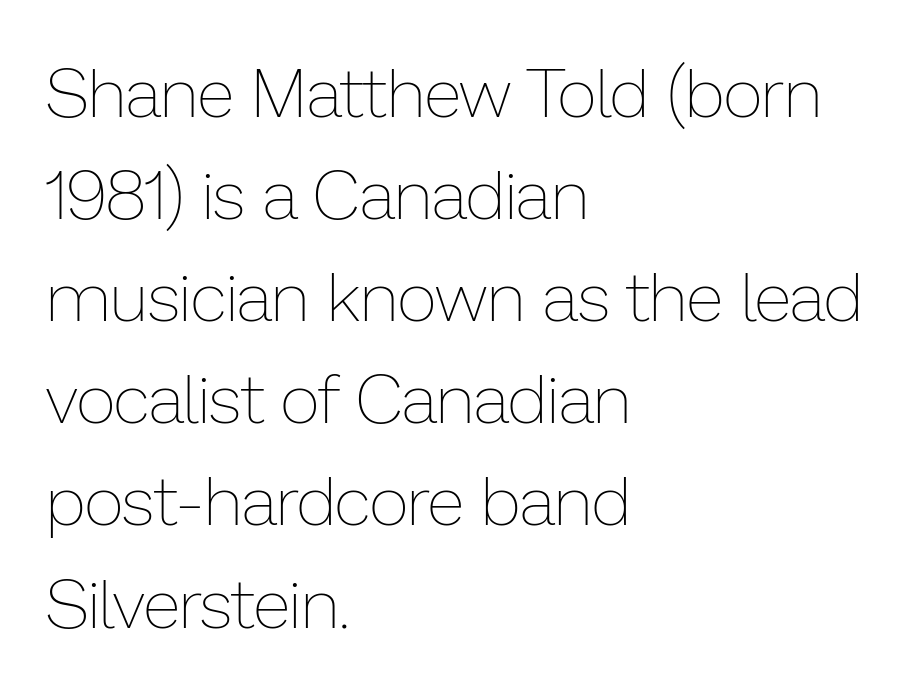
Honestly, the row spacing looks completely unremarkable. The letters advance in unequal steps, a hallmark of proportional type. The letterforms sit shoulder to shoulder at normal distance. Casual observation: everything's shoved over to the left. Underlining? Definitely not there. Do the letters lean? They stand straight.
